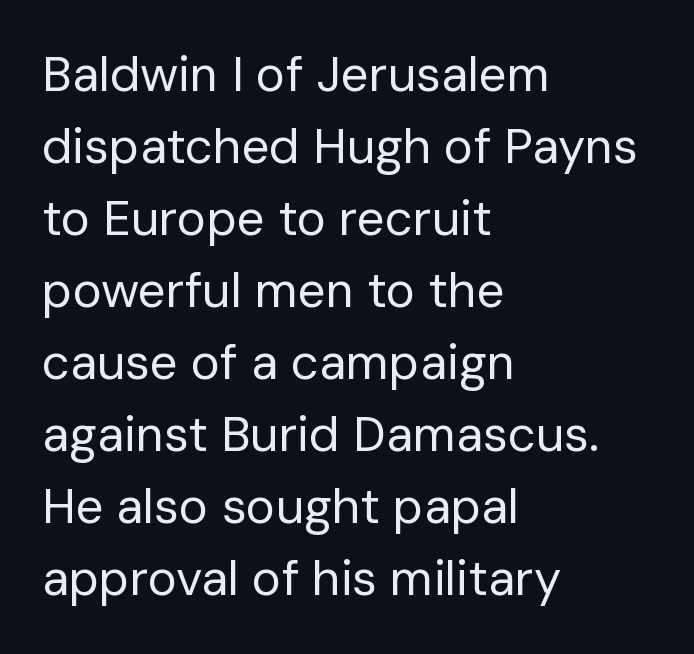
{"serif": "no", "italic": "no", "bold": "no", "weight": "regular", "width": "normal", "stroke_contrast": "low", "x_height": "medium", "monospaced": "no", "underline": "no", "align": "left", "line_spacing": "normal", "line_spacing_ratio": 1.47, "letter_spacing": "normal", "letter_spacing_em": 0.0, "glyph_px": 49}
